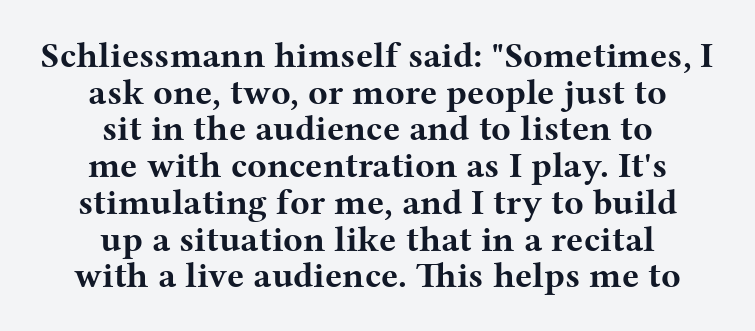
The vertical gap from one line to the next is small. In terms of posture, this sample is upright. Typographically, this falls in the serif category. Stroke thickness is high; the sample reads as a true bold. Words appear dense and cohesive because spacing is normal.
